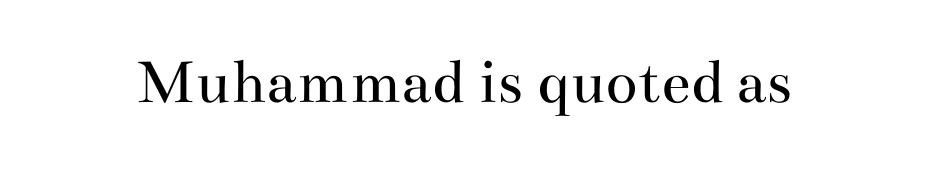
Observe the serifs anchoring each vertical stroke in this sample. The passage shown is not underscored anywhere. The passage shown is not bold in any degree. Inter-character spacing is left at the font's built-in metrics.
